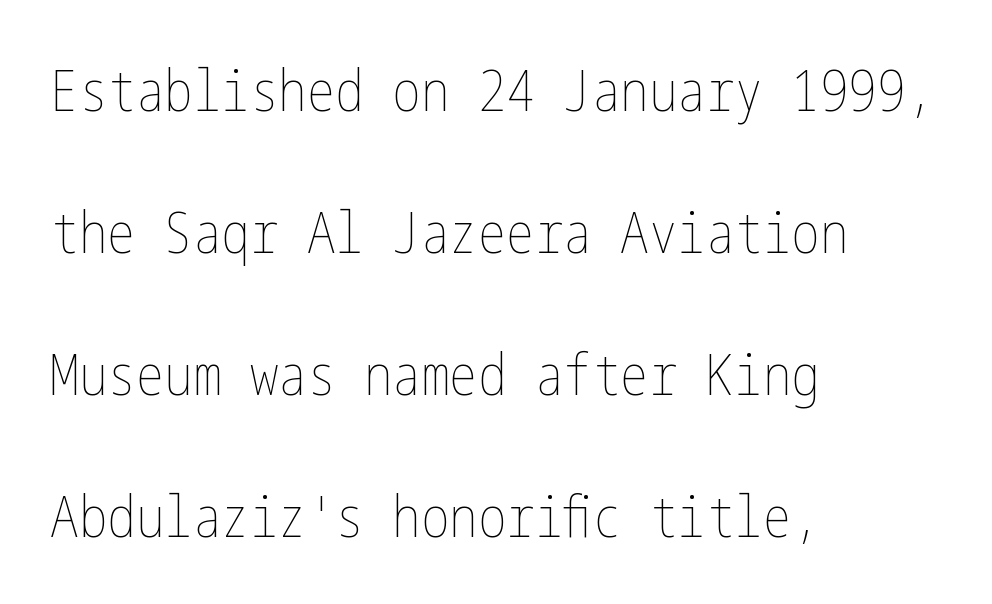
{"italic": "no", "bold": "no", "weight": "thin", "width": "condensed", "stroke_contrast": "low", "x_height": "medium", "underline": "no", "align": "left", "line_spacing": "loose", "line_spacing_ratio": 2.49, "letter_spacing": "normal", "letter_spacing_em": 0.0, "glyph_px": 57}
